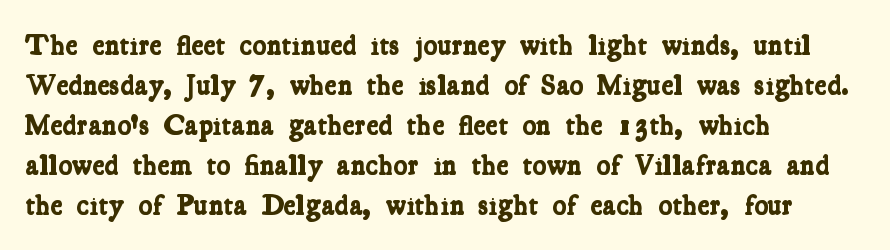
The image shows 29 px bold, condensed serif type; set left-aligned, normal line spacing (1.38x), normal letter spacing, not underlined; low stroke contrast and a medium x-height.
